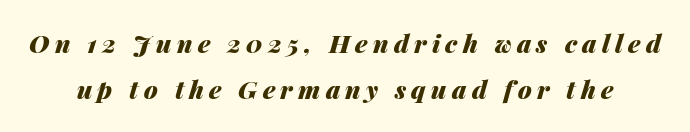
Pretty heavy lettering here — definitely bold. The typography opts for an oblique posture over an upright one. Spacing between characters has been opened up far beyond the box default. The gap between lines stays unmarked.
